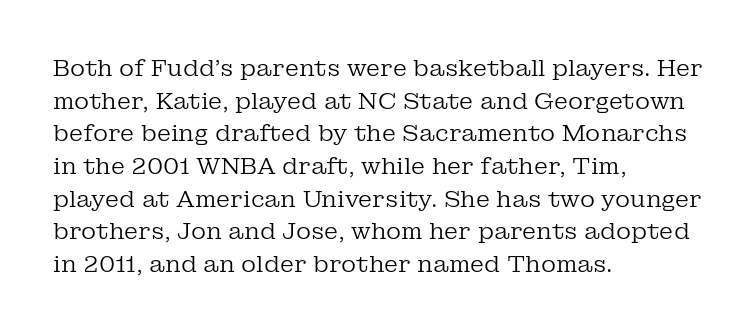
Q: Is the text bold? A: No.
Q: Is the text italic (slanted)? A: No, it is upright.
Q: Is the text underlined? A: No.
Q: How is the paragraph aligned? A: Left-aligned.
Q: Is the spacing between letters normal or unusually wide? A: Normal.
Q: Is the spacing between lines tight, normal or loose? A: Normal.
